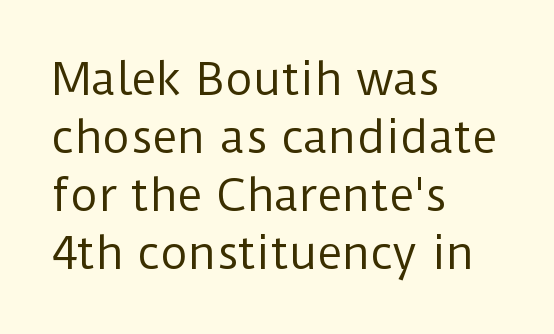
Q: Is the text bold? A: No.
Q: Is the text italic (slanted)? A: No, it is upright.
Q: Is the typeface a serif or a sans-serif typeface? A: Sans-serif.
Q: Is the text underlined? A: No.
Q: How is the paragraph aligned? A: Left-aligned.
Q: Is the spacing between letters normal or unusually wide? A: Normal.
Q: Is the spacing between lines tight, normal or loose? A: Normal.
Q: Width (condensed, normal, or wide)? A: Normal.
Q: Stroke contrast? A: Low.
Q: x-height? A: Medium.
Q: Monospaced? A: No.
